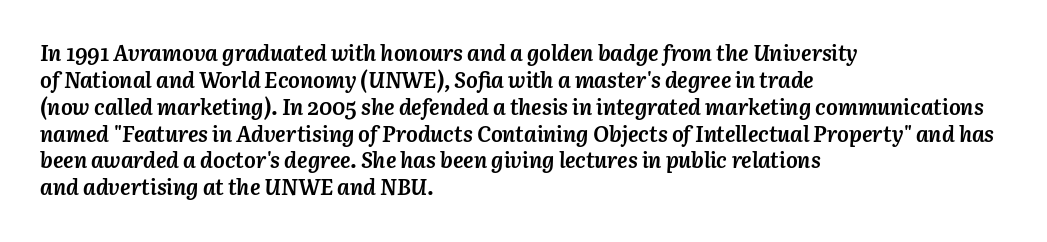
Bold? Absolutely — the strokes are thick and heavy. Letters rest on an invisible, unmarked baseline. Tracking value appears to be zero — textbook default spacing. Yep, that's italic — everything's leaning. The paragraph has a hard left edge and a soft right edge.
